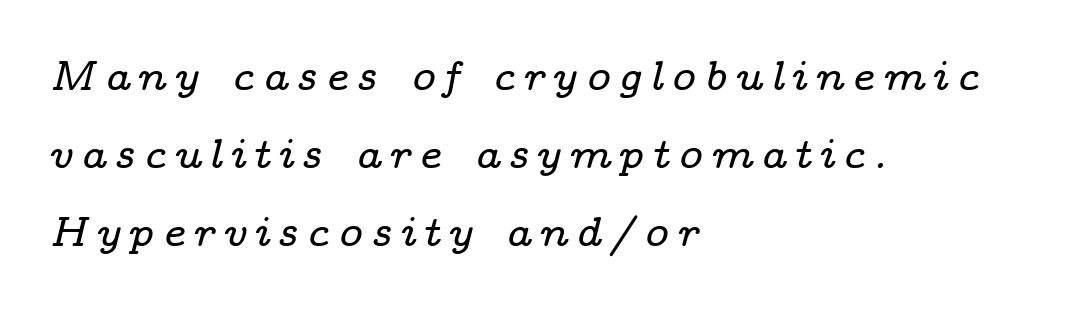
Q: Is the text italic (slanted)? A: Yes, it leans right by about 14 degrees.
Q: Is the typeface a serif or a sans-serif typeface? A: Serif.
Q: Is the text underlined? A: No.
Q: How is the paragraph aligned? A: Left-aligned.
Q: Is the spacing between lines tight, normal or loose? A: Loose.
Q: Width (condensed, normal, or wide)? A: Wide.
Q: Stroke contrast? A: Low.
Q: x-height? A: Medium.
Q: Monospaced? A: No.
